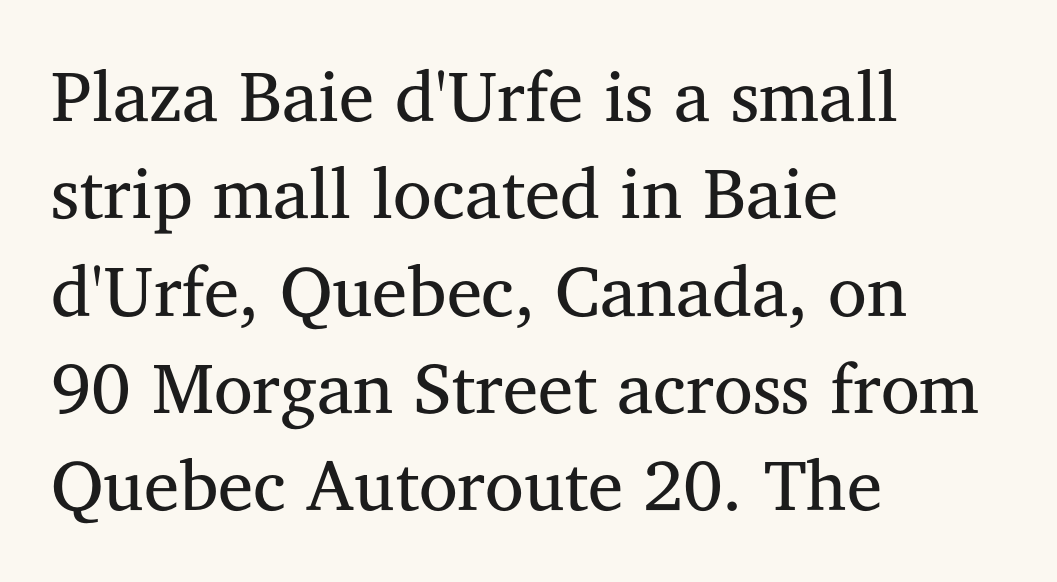
Q: Is the text bold? A: No.
Q: Is the text italic (slanted)? A: No, it is upright.
Q: Is the typeface a serif or a sans-serif typeface? A: Serif.
Q: Is the text underlined? A: No.
Q: How is the paragraph aligned? A: Left-aligned.
Q: Is the spacing between letters normal or unusually wide? A: Normal.
Q: Is the spacing between lines tight, normal or loose? A: Normal.
Q: Width (condensed, normal, or wide)? A: Normal.
Q: Stroke contrast? A: Medium.
Q: x-height? A: Medium.
Q: Monospaced? A: No.
